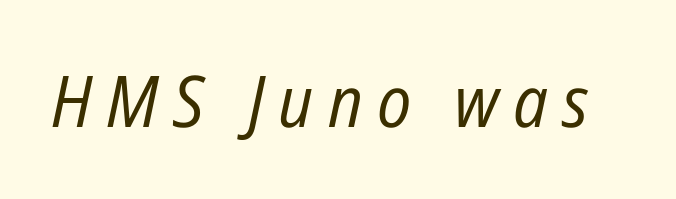
Q: Is the text bold? A: No.
Q: Is the text italic (slanted)? A: Yes, it leans right by about 12 degrees.
Q: Is the text underlined? A: No.
Q: Is the spacing between letters normal or unusually wide? A: Unusually wide.
Q: Width (condensed, normal, or wide)? A: Condensed.
Q: Stroke contrast? A: Low.
Q: x-height? A: Medium.
Q: Monospaced? A: No.
